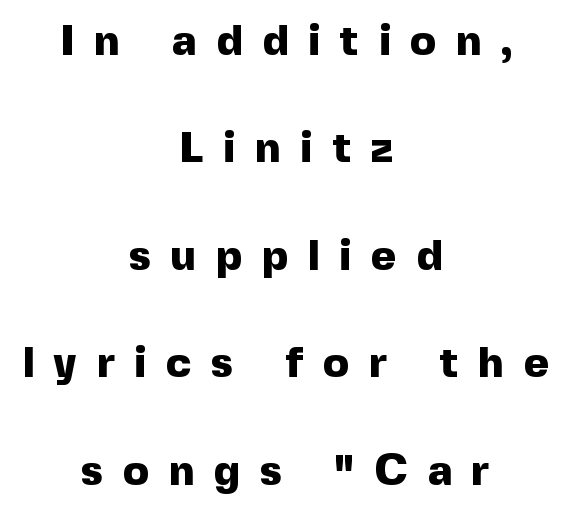
Q: Is the text bold? A: Yes.
Q: Is the text italic (slanted)? A: No, it is upright.
Q: Is the typeface a serif or a sans-serif typeface? A: Sans-serif.
Q: Is the text underlined? A: No.
Q: How is the paragraph aligned? A: Centered.
Q: Is the spacing between letters normal or unusually wide? A: Unusually wide.
Q: Is the spacing between lines tight, normal or loose? A: Loose.
Q: Width (condensed, normal, or wide)? A: Normal.
Q: x-height? A: Medium.
Q: Monospaced? A: No.
